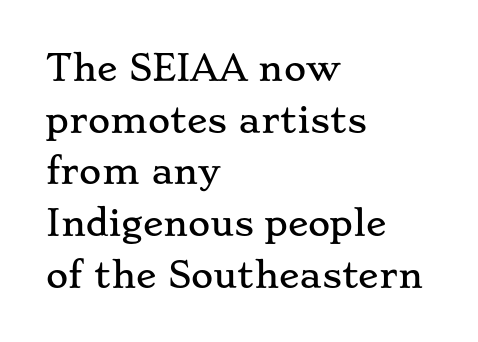
{"serif": "yes", "italic": "no", "width": "wide", "stroke_contrast": "low", "x_height": "small", "monospaced": "no", "underline": "no", "align": "left", "line_spacing": "normal", "line_spacing_ratio": 1.52, "letter_spacing": "normal", "letter_spacing_em": 0.0, "glyph_px": 34}
